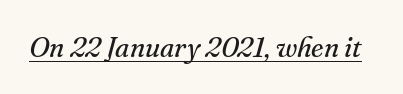
The image shows 28 px regular-weight serif type, italic (leaning right); set normal letter spacing, underlined; medium stroke contrast and a small x-height.
